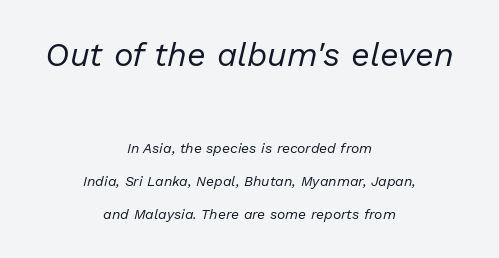
Students, observe: this is what heavily led, spacious text looks like. Is this a fixed-width face? No — the glyphs have proportional, varying widths. Just letters on the line, the space beneath them empty. Both edges are ragged and mirror each other, which tells us the setting is centered. Which of the two is more prominent by size? The first, at the top. The letters sit at their default tracking, neither squeezed nor spread.
